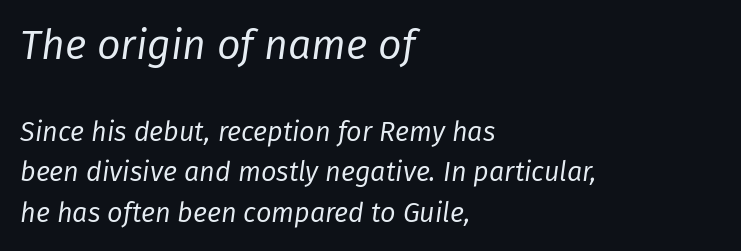
Q: Is the text bold? A: No.
Q: Is the text italic (slanted)? A: Yes, it leans right by about 8 degrees.
Q: Is the text underlined? A: No.
Q: How is the paragraph aligned? A: Left-aligned.
Q: Is the spacing between letters normal or unusually wide? A: Normal.
Q: Is the spacing between lines tight, normal or loose? A: Normal.
Q: Which block of text is set in a larger size, the first (top) or the second (bottom)? A: The first (top) one.
Q: Width (condensed, normal, or wide)? A: Normal.
Q: Stroke contrast? A: Low.
Q: x-height? A: Medium.
Q: Monospaced? A: No.
